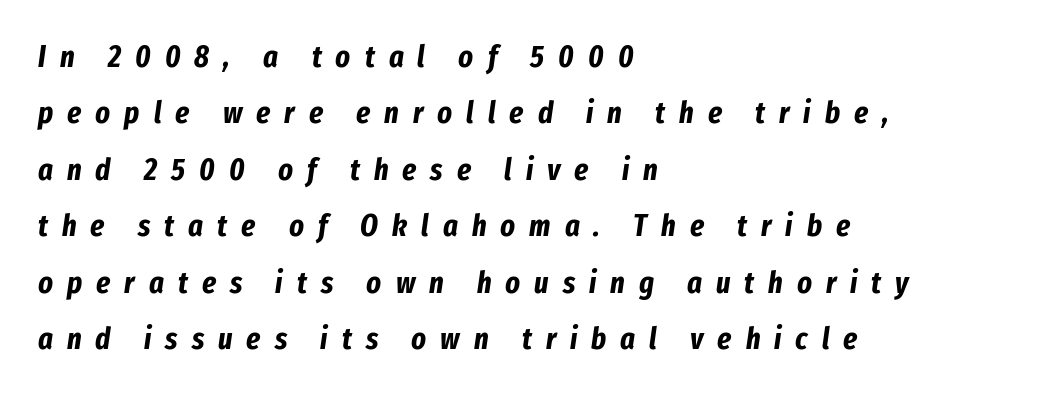
{"italic": "yes", "lean": "right", "slant_degrees": 8, "bold": "yes", "weight": "bold", "width": "condensed", "stroke_contrast": "low", "x_height": "medium", "monospaced": "no", "underline": "no", "align": "left", "line_spacing_ratio": 1.82, "letter_spacing": "wide", "letter_spacing_em": 0.45, "glyph_px": 31}
